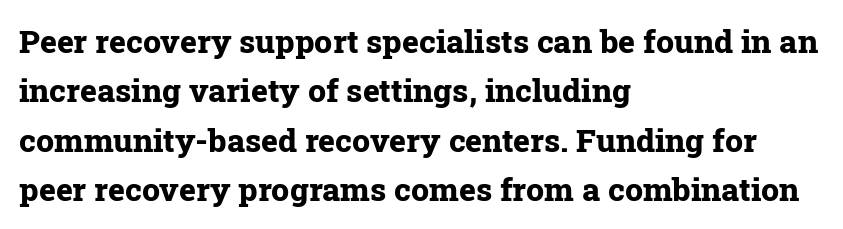
The face used here is proportionally spaced, like ordinary book or web type. Heavy-handed strokes throughout: this text is bold. Leading matches the norm, producing a regular column. This sample uses an upright cut, with every glyph sitting square on the baseline. If you drew a ruler down the left edge, every line would touch it. Look at the bottom of the vertical strokes: they flare into serifs here.
